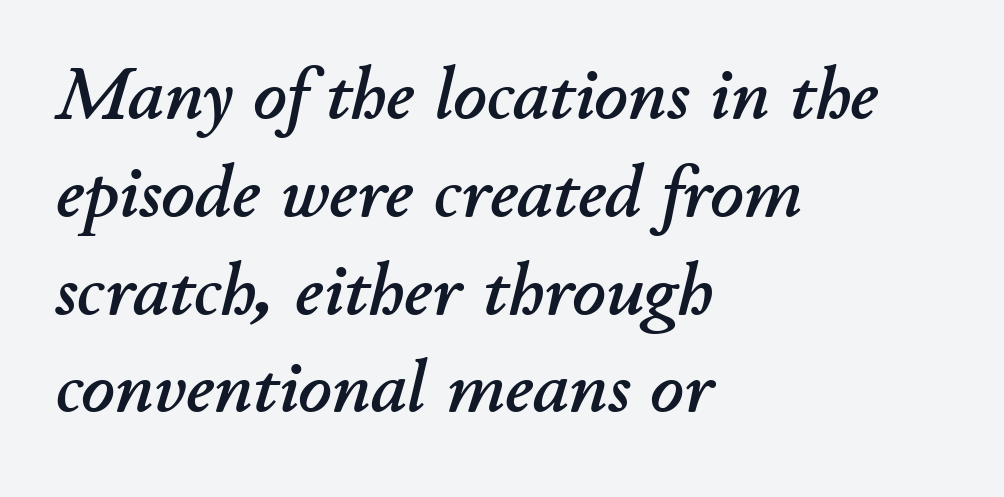
{"italic": "yes", "lean": "right", "slant_degrees": 11, "width": "normal", "stroke_contrast": "low", "x_height": "small", "monospaced": "no", "underline": "no", "align": "left", "line_spacing": "normal", "line_spacing_ratio": 1.34, "letter_spacing": "normal", "letter_spacing_em": 0.0, "glyph_px": 73}
